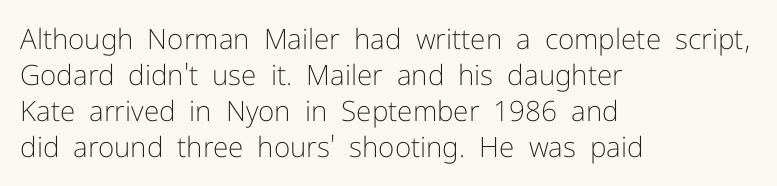
The image shows 28 px light sans-serif type, upright; set left-aligned, normal line spacing (1.28x), normal letter spacing, not underlined; low stroke contrast and a medium x-height.
